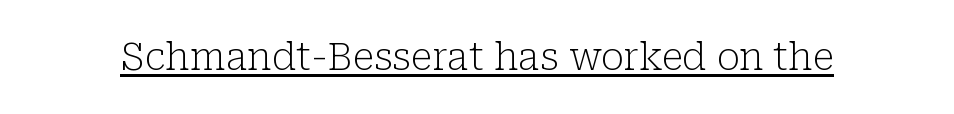
{"serif": "yes", "italic": "no", "bold": "no", "weight": "light", "width": "normal", "stroke_contrast": "low", "x_height": "medium", "monospaced": "no", "underline": "yes", "letter_spacing": "normal", "letter_spacing_em": 0.0, "glyph_px": 38}
